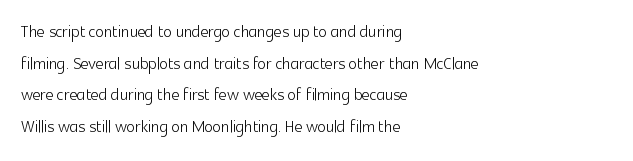
Q: Is the text bold? A: No.
Q: Is the text italic (slanted)? A: No, it is upright.
Q: Is the text underlined? A: No.
Q: How is the paragraph aligned? A: Left-aligned.
Q: Is the spacing between letters normal or unusually wide? A: Normal.
Q: Is the spacing between lines tight, normal or loose? A: Normal.
